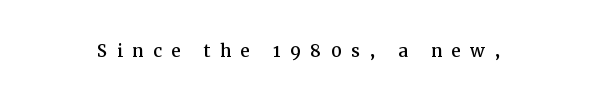
Q: Is the text italic (slanted)? A: No, it is upright.
Q: Is the text underlined? A: No.
Q: Is the spacing between letters normal or unusually wide? A: Unusually wide.
